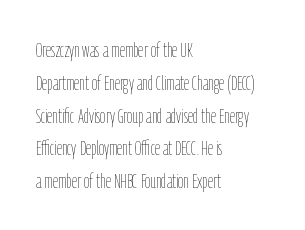
The image shows 21 px text type, upright; set left-aligned, normal line spacing (1.56x), normal letter spacing, not underlined.
